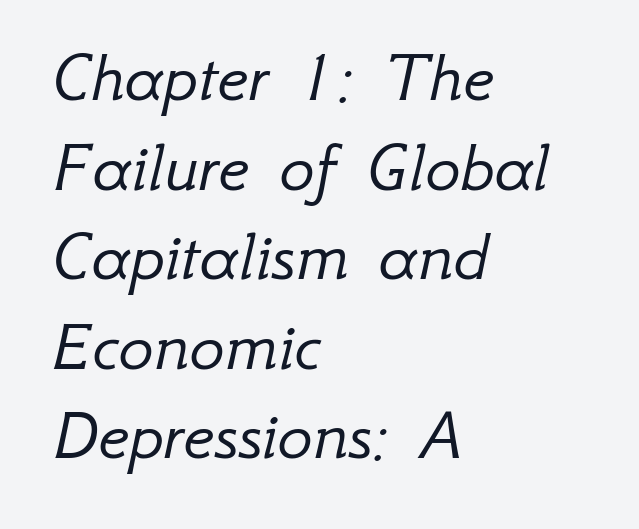
The image shows 74 px light type, italic (leaning right); set left-aligned, line spacing 1.21x, normal letter spacing, not underlined; low stroke contrast and a small x-height.
